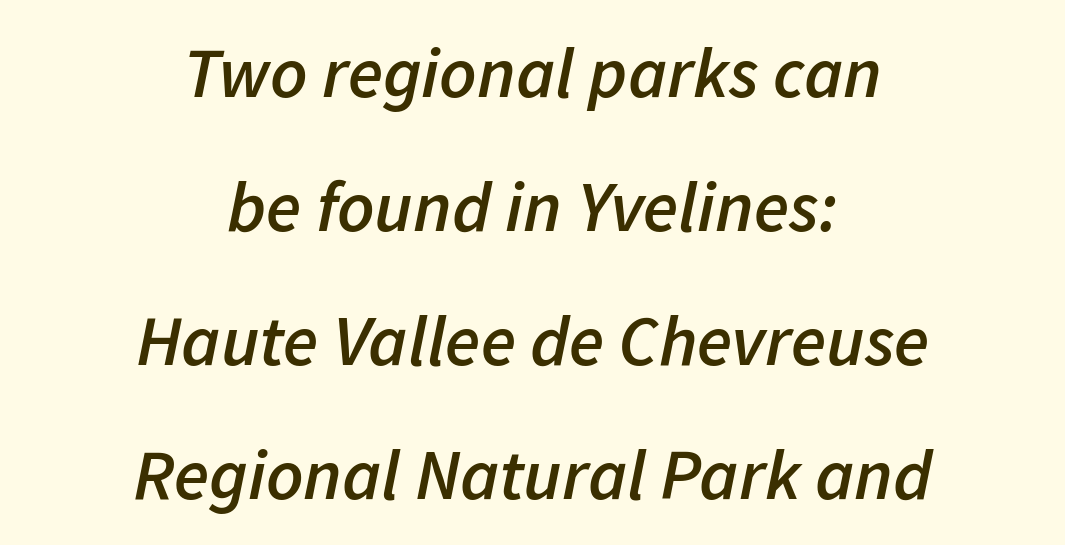
The image shows 72 px semibold type, italic (leaning right); set centered, line spacing 1.86x, normal letter spacing, not underlined; low stroke contrast and a medium x-height.
